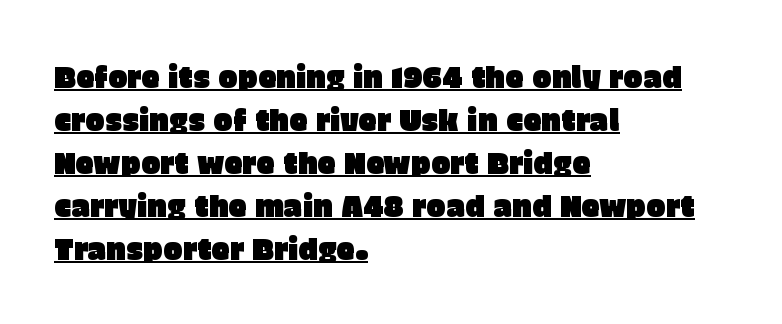
A continuous stroke trails under the words, as in a hyperlink. Every row of glyphs begins at an identical x-position on the left. The font's upright variant was chosen for this text. Each new line begins a customary step beneath the previous one.
